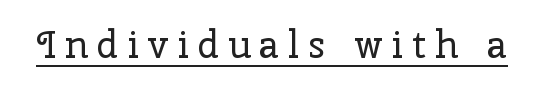
Q: Is the text bold? A: No.
Q: Is the text italic (slanted)? A: No, it is upright.
Q: Is the typeface a serif or a sans-serif typeface? A: Serif.
Q: Is the text underlined? A: Yes.
Q: Is the spacing between letters normal or unusually wide? A: Unusually wide.
Q: Width (condensed, normal, or wide)? A: Normal.
Q: Stroke contrast? A: Low.
Q: x-height? A: Medium.
Q: Monospaced? A: No.
